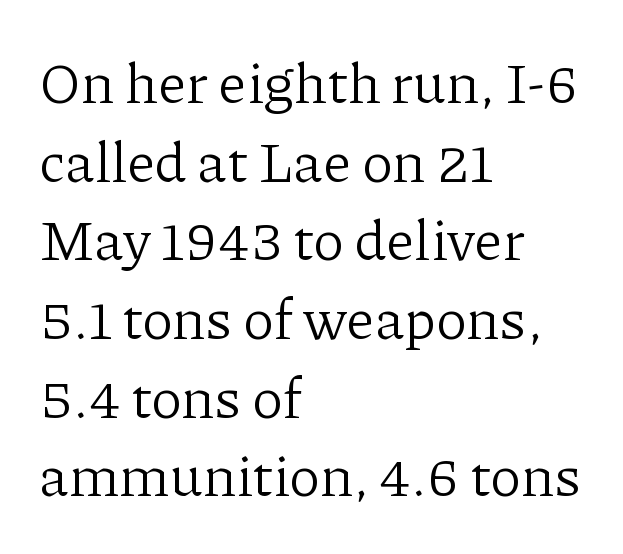
The image shows 57 px light serif type, upright; set left-aligned, normal line spacing (1.38x), normal letter spacing, not underlined; low stroke contrast and a medium x-height.
